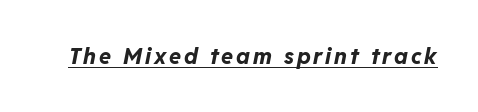
Q: Is the text bold? A: Yes.
Q: Is the text italic (slanted)? A: Yes, it leans right by about 11 degrees.
Q: Is the text underlined? A: Yes.
